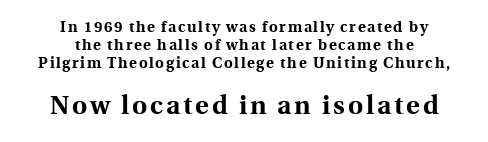
{"italic": "no", "bold": "yes", "underline": "no", "align": "center", "line_spacing_ratio": 1.19, "larger_block": "second", "size_ratio": 1.73, "glyph_px": 26}
